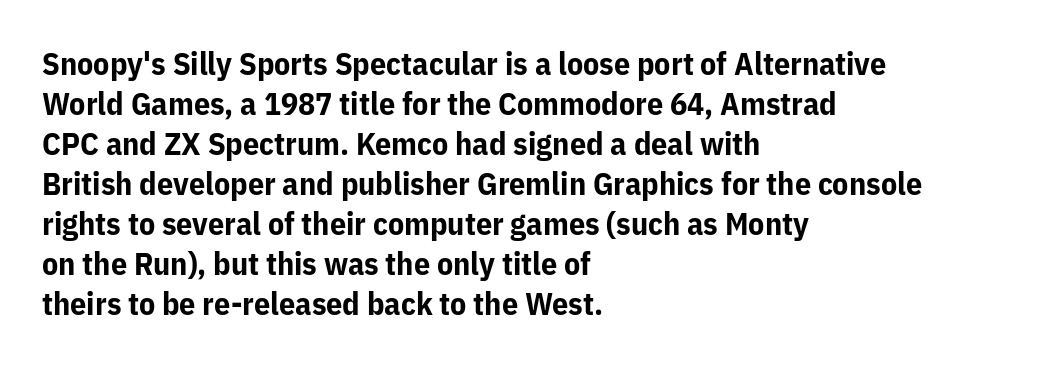
The image shows 32 px bold sans-serif type, upright; set left-aligned, normal line spacing (1.25x), normal letter spacing, not underlined; low stroke contrast and a medium x-height.
